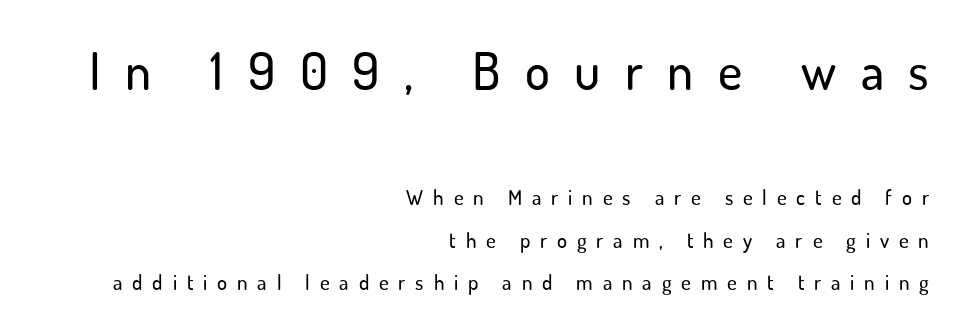
{"serif": "no", "italic": "no", "width": "normal", "stroke_contrast": "low", "x_height": "small", "monospaced": "no", "underline": "no", "align": "right", "line_spacing": "loose", "line_spacing_ratio": 2.03, "letter_spacing": "wide", "letter_spacing_em": 0.47, "larger_block": "first", "size_ratio": 2.48, "glyph_px": 52}
